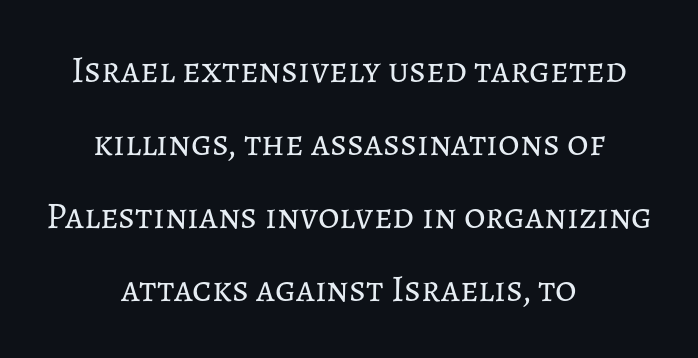
Q: Is the text bold? A: No.
Q: Is the text italic (slanted)? A: No, it is upright.
Q: Is the text underlined? A: No.
Q: How is the paragraph aligned? A: Centered.
Q: Is the spacing between letters normal or unusually wide? A: Normal.
Q: Is the spacing between lines tight, normal or loose? A: Loose.
Q: Width (condensed, normal, or wide)? A: Normal.
Q: Stroke contrast? A: Low.
Q: x-height? A: Medium.
Q: Monospaced? A: No.
